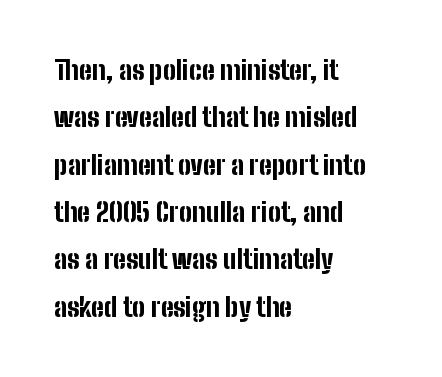
{"italic": "no", "bold": "yes", "underline": "no", "align": "left", "line_spacing_ratio": 1.82, "letter_spacing": "normal", "letter_spacing_em": 0.0, "glyph_px": 26}
